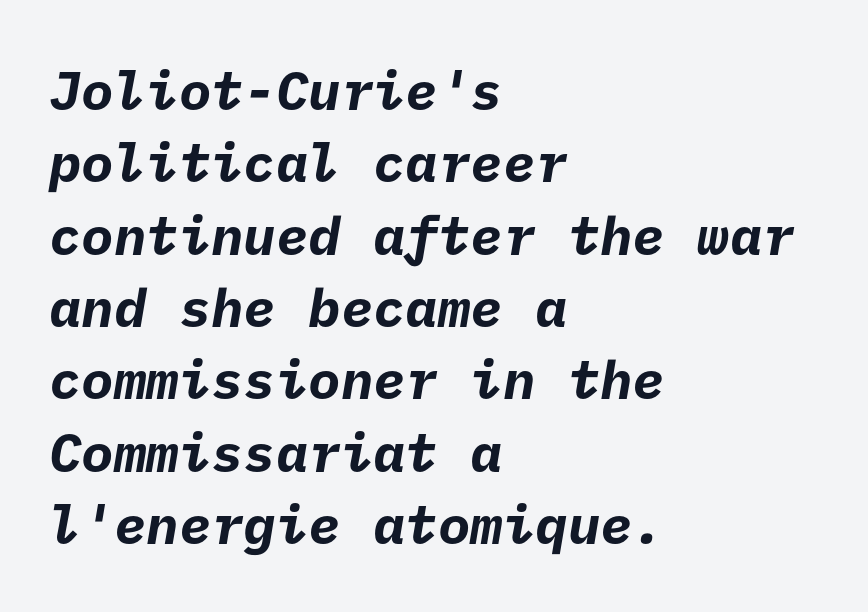
{"serif": "no", "bold": "yes", "weight": "bold", "width": "normal", "stroke_contrast": "low", "x_height": "medium", "underline": "no", "align": "left", "line_spacing": "normal", "line_spacing_ratio": 1.34, "letter_spacing": "normal", "letter_spacing_em": 0.0, "glyph_px": 54}
